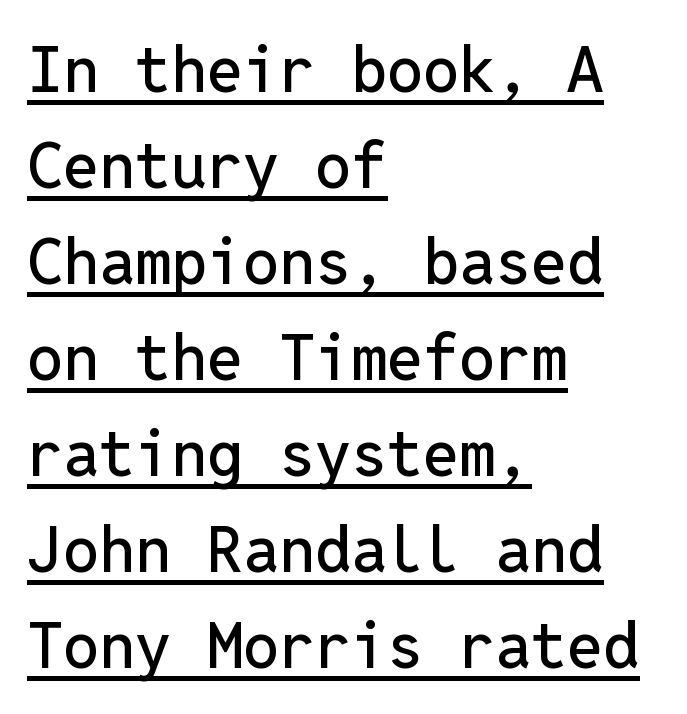
{"serif": "no", "italic": "no", "width": "normal", "stroke_contrast": "low", "x_height": "medium", "monospaced": "yes", "underline": "yes", "align": "left", "line_spacing": "normal", "line_spacing_ratio": 1.5, "letter_spacing": "normal", "letter_spacing_em": 0.0, "glyph_px": 64}
